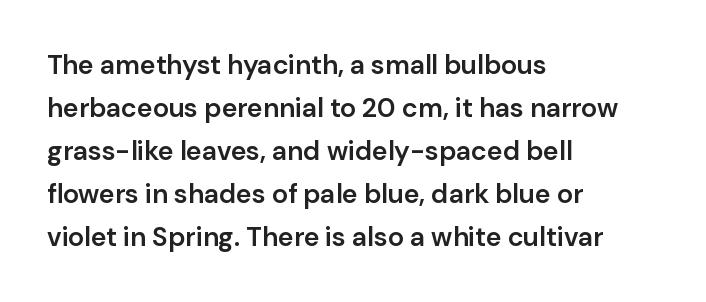
Decoration check: the copy has no underline. A classic flush-left, rag-right setting is used for this passage. Notice how descenders clear the ascenders below comfortably — that's standard leading. Tracking value appears to be zero — textbook default spacing.
